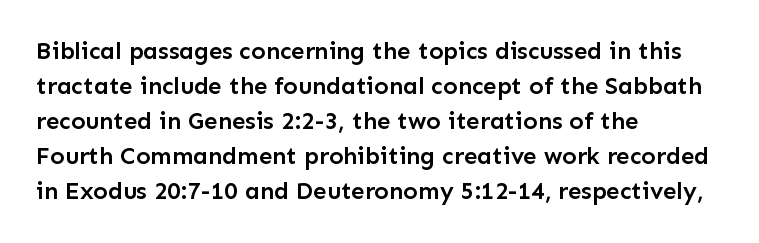
{"italic": "no", "bold": "semi", "underline": "no", "align": "left", "line_spacing": "normal", "line_spacing_ratio": 1.46, "letter_spacing": "normal", "letter_spacing_em": 0.0, "glyph_px": 24}
